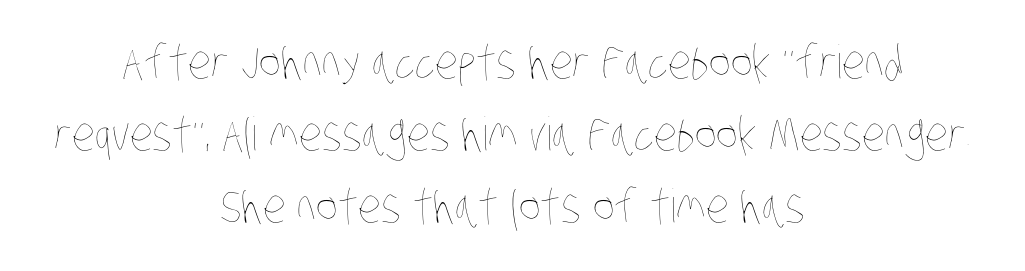
Q: Is the text bold? A: No.
Q: Is the text underlined? A: No.
Q: How is the paragraph aligned? A: Centered.
Q: Is the spacing between letters normal or unusually wide? A: Normal.
Q: Is the spacing between lines tight, normal or loose? A: Normal.
Q: Width (condensed, normal, or wide)? A: Condensed.
Q: Stroke contrast? A: Low.
Q: x-height? A: Large.
Q: Monospaced? A: No.
